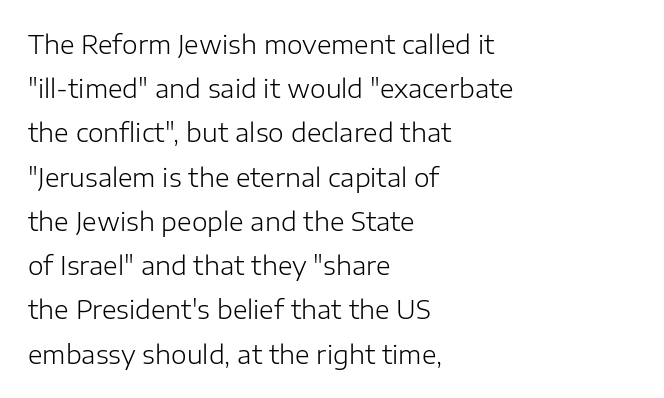
The image shows 25 px text type, upright; set left-aligned, line spacing 1.77x, normal letter spacing, not underlined.
